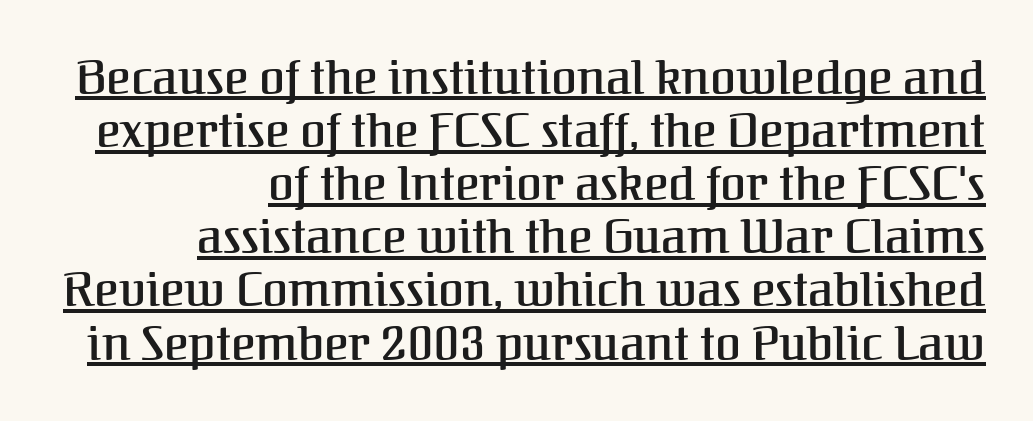
You could not count columns in this text — the font is proportionally spaced. Baseline-to-baseline distance is barely more than the letter height. Serif or sans? Serif — the stroke terminals have little feet. Underline: present.
